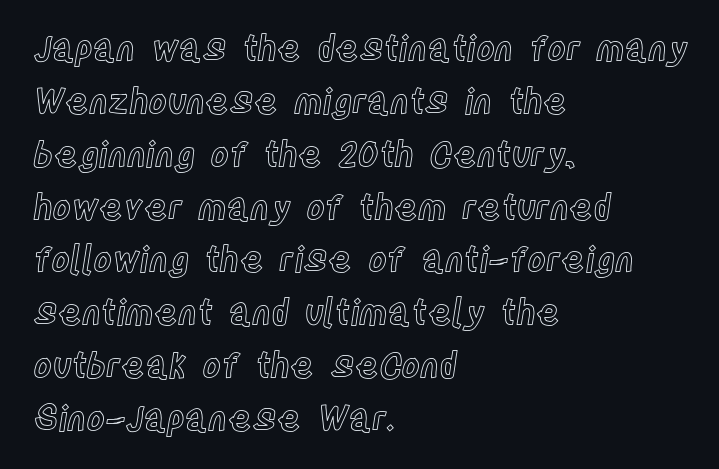
Whoever set this chose a conventional vertical rhythm. The tracking reads as untouched default to a designer's eye. The ragged edge is on the right, which tells us the setting is flush left.
